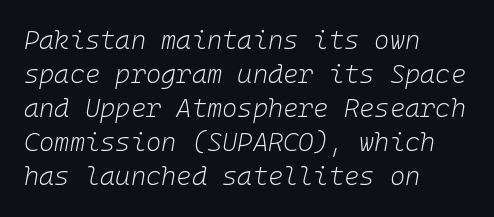
Q: Is the text bold? A: No.
Q: Is the text italic (slanted)? A: Yes, it leans right by about 10 degrees.
Q: Is the text underlined? A: No.
Q: How is the paragraph aligned? A: Left-aligned.
Q: Is the spacing between letters normal or unusually wide? A: Normal.
Q: Is the spacing between lines tight, normal or loose? A: Normal.
